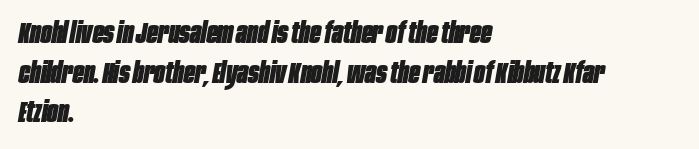
Q: Is the text bold? A: Yes.
Q: Is the text italic (slanted)? A: Yes, it leans right by about 10 degrees.
Q: Is the text underlined? A: No.
Q: How is the paragraph aligned? A: Left-aligned.
Q: Is the spacing between letters normal or unusually wide? A: Normal.
Q: Is the spacing between lines tight, normal or loose? A: Normal.
Q: Width (condensed, normal, or wide)? A: Condensed.
Q: Stroke contrast? A: Low.
Q: x-height? A: Large.
Q: Monospaced? A: No.
